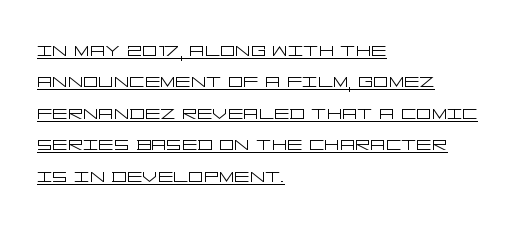
Visually the block forms a straight wall on the left and a jagged coastline on the right. The typography opts for an upright posture over an oblique one. The letterforms sit at book weight or below. Nobody touched the tracking dial on this one.
